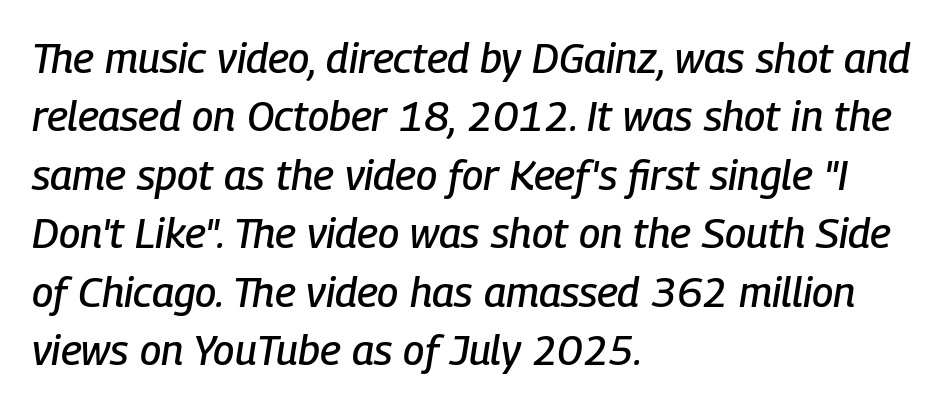
If you drew a ruler down the left edge, every line would touch it. Whoever set this chose a conventional vertical rhythm. These lines are rendered in a variable-pitch font. Quick note: underline off.
